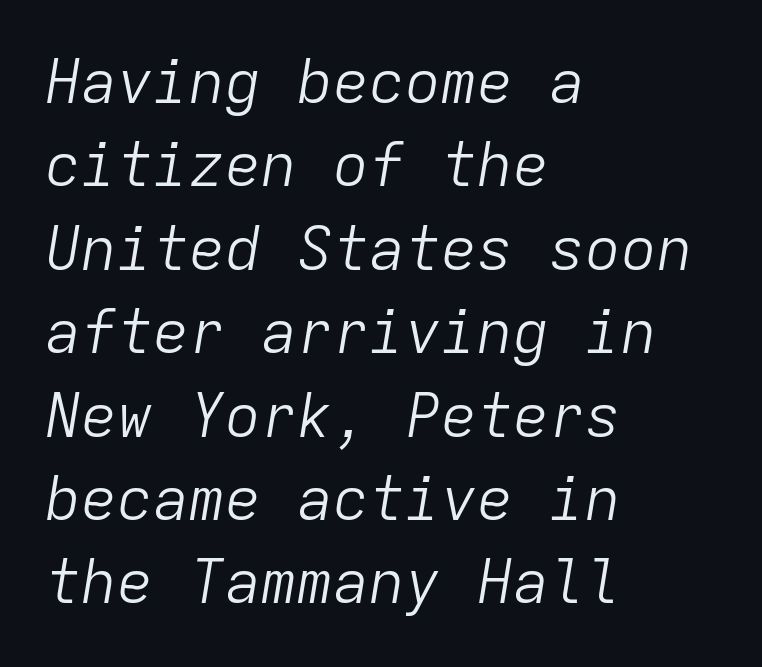
Q: Is the text bold? A: No.
Q: Is the text italic (slanted)? A: Yes, it leans right by about 9 degrees.
Q: Is the text underlined? A: No.
Q: How is the paragraph aligned? A: Left-aligned.
Q: Is the spacing between letters normal or unusually wide? A: Normal.
Q: Is the spacing between lines tight, normal or loose? A: Normal.
Q: Width (condensed, normal, or wide)? A: Normal.
Q: Stroke contrast? A: Low.
Q: x-height? A: Medium.
Q: Monospaced? A: Yes.
